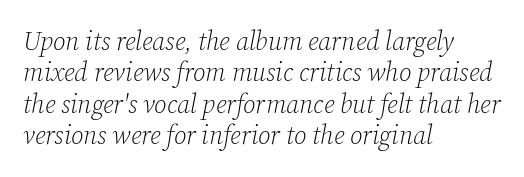
The image shows 26 px text type, italic (leaning right); set left-aligned, line spacing 1.21x, normal letter spacing, not underlined.
